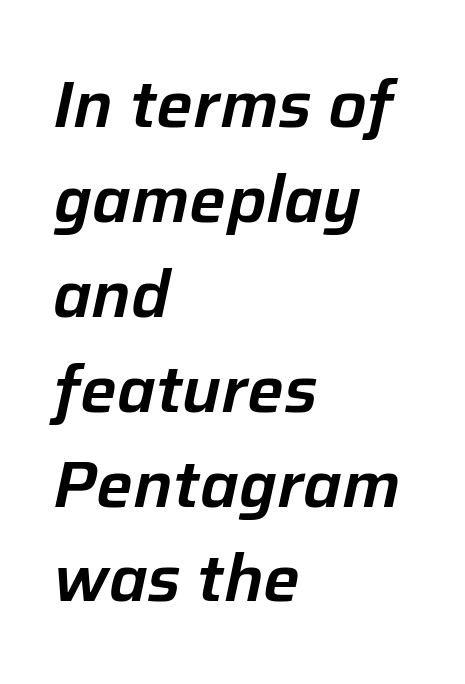
Q: Is the text italic (slanted)? A: Yes, it leans right by about 12 degrees.
Q: Is the text underlined? A: No.
Q: How is the paragraph aligned? A: Left-aligned.
Q: Is the spacing between letters normal or unusually wide? A: Normal.
Q: Is the spacing between lines tight, normal or loose? A: Normal.
Q: Width (condensed, normal, or wide)? A: Normal.
Q: Stroke contrast? A: Low.
Q: x-height? A: Medium.
Q: Monospaced? A: No.
